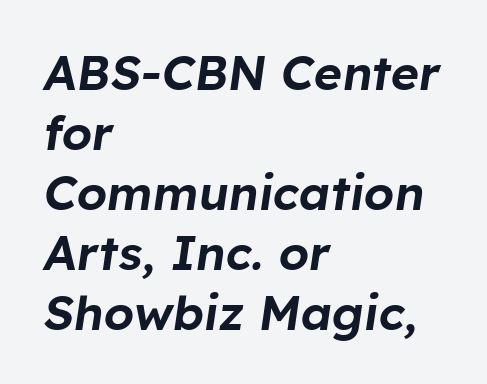
{"italic": "yes", "lean": "right", "slant_degrees": 8, "width": "normal", "stroke_contrast": "low", "x_height": "medium", "monospaced": "no", "underline": "no", "align": "left", "line_spacing": "normal", "line_spacing_ratio": 1.25, "letter_spacing": "normal", "letter_spacing_em": 0.0, "glyph_px": 48}
